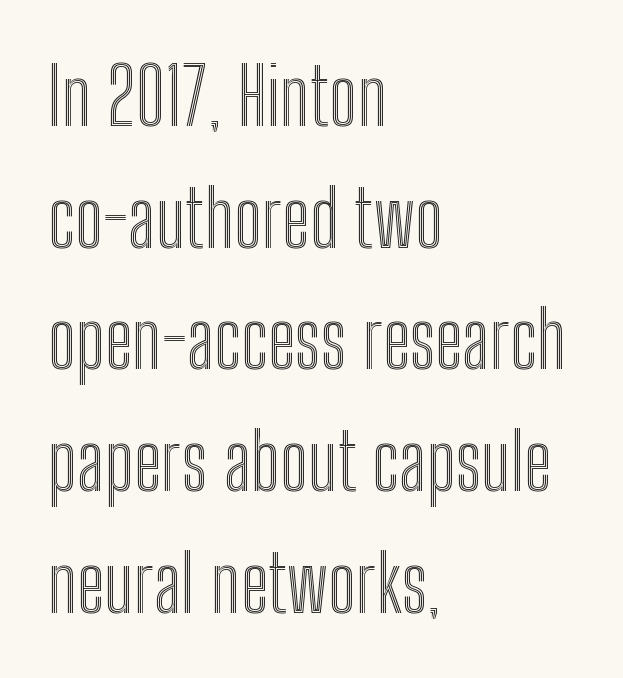
The area under the type is left untouched. The letters advance in unequal steps, a hallmark of proportional type. The face used here is rendered with its standard letterfit. The rendering uses a moderate line-height, typical for paragraphs. Which margin do the lines hug? The left one — the right edge is uneven. These lines were composed using upright roman letters.
